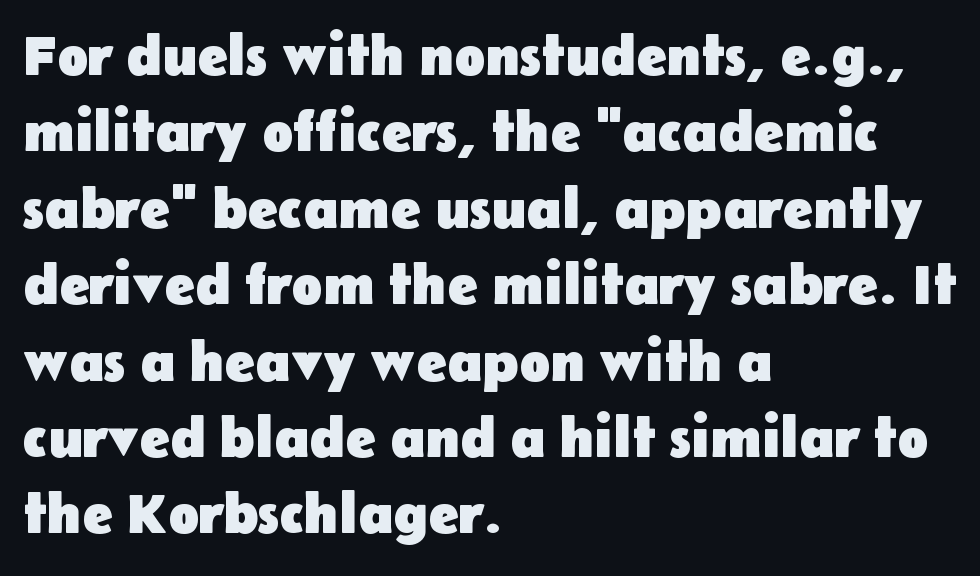
Q: Is the text bold? A: Yes.
Q: Is the text italic (slanted)? A: No, it is upright.
Q: Is the typeface a serif or a sans-serif typeface? A: Sans-serif.
Q: Is the text underlined? A: No.
Q: How is the paragraph aligned? A: Left-aligned.
Q: Is the spacing between letters normal or unusually wide? A: Normal.
Q: Is the spacing between lines tight, normal or loose? A: Normal.
Q: Width (condensed, normal, or wide)? A: Normal.
Q: Stroke contrast? A: Low.
Q: x-height? A: Medium.
Q: Monospaced? A: No.
